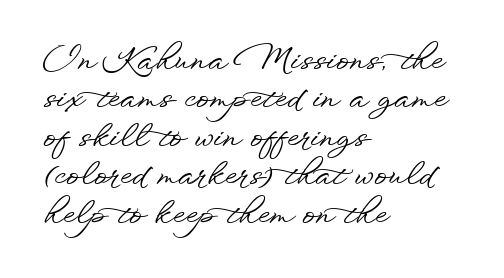
{"serif": "no", "width": "wide", "stroke_contrast": "low", "x_height": "small", "monospaced": "no", "underline": "no", "align": "left", "line_spacing_ratio": 1.24, "letter_spacing": "normal", "letter_spacing_em": 0.0, "glyph_px": 31}
